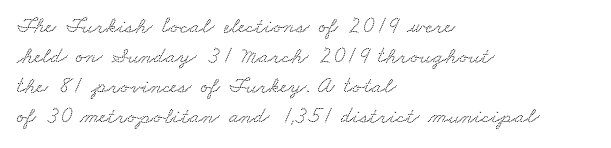
The image shows 23 px text type; set left-aligned, normal line spacing (1.3x), normal letter spacing, not underlined.
